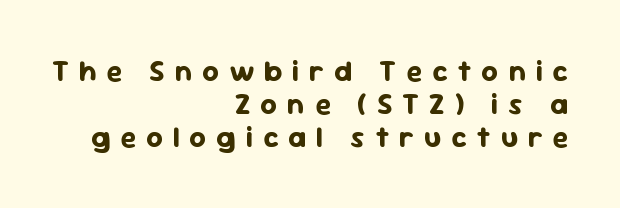
The image shows 29 px bold sans-serif type, upright; set right-aligned, tight line spacing (1.13x), unusually wide letter spacing (+0.34 em), not underlined; low stroke contrast and a medium x-height.
